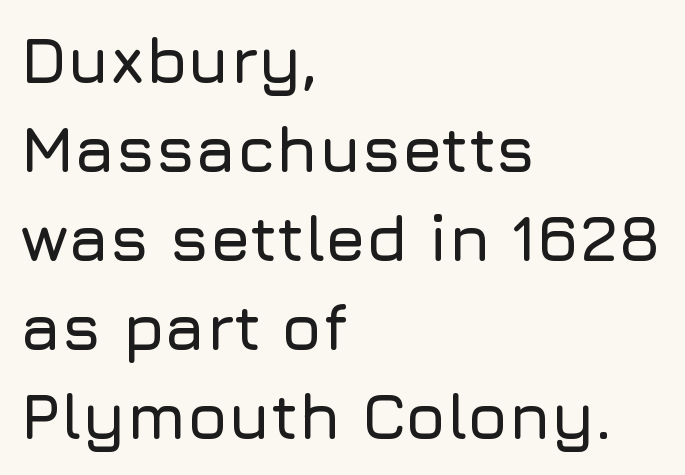
The image shows 65 px sans-serif type, upright; set left-aligned, normal line spacing (1.37x), normal letter spacing, not underlined; low stroke contrast and a medium x-height.
